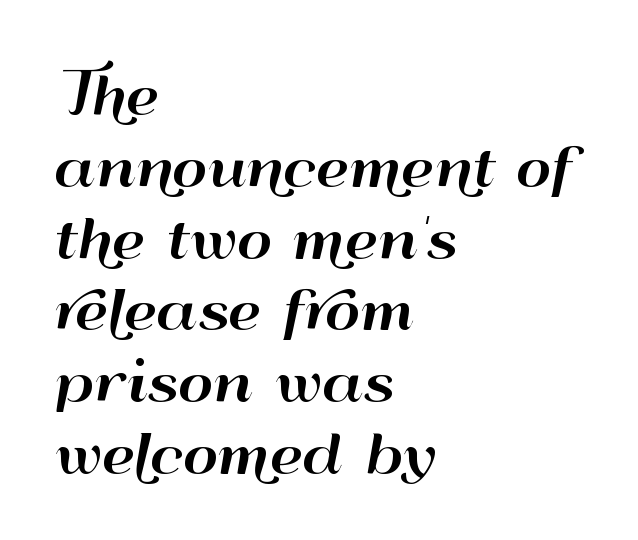
Q: Is the text italic (slanted)? A: Yes.
Q: Is the typeface a serif or a sans-serif typeface? A: Sans-serif.
Q: Is the text underlined? A: No.
Q: How is the paragraph aligned? A: Left-aligned.
Q: Is the spacing between letters normal or unusually wide? A: Normal.
Q: Is the spacing between lines tight, normal or loose? A: Normal.
Q: Width (condensed, normal, or wide)? A: Wide.
Q: Stroke contrast? A: High.
Q: x-height? A: Small.
Q: Monospaced? A: No.
